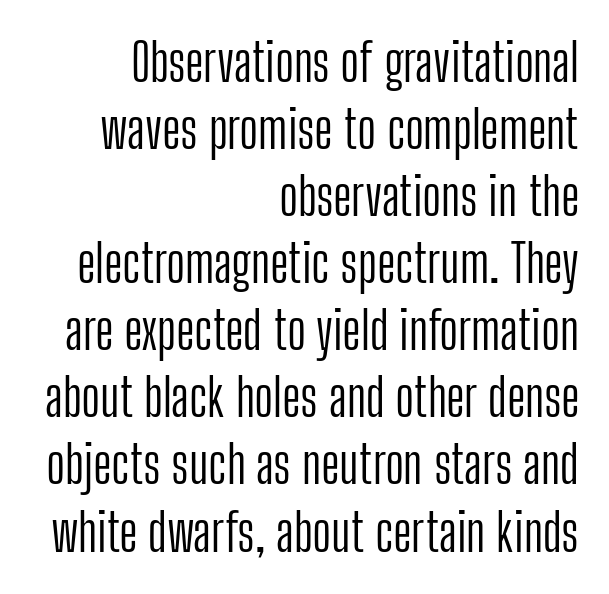
Q: Is the text bold? A: No.
Q: Is the text italic (slanted)? A: No, it is upright.
Q: Is the typeface a serif or a sans-serif typeface? A: Sans-serif.
Q: Is the text underlined? A: No.
Q: How is the paragraph aligned? A: Right-aligned.
Q: Is the spacing between letters normal or unusually wide? A: Normal.
Q: Is the spacing between lines tight, normal or loose? A: Normal.
Q: Width (condensed, normal, or wide)? A: Condensed.
Q: Stroke contrast? A: Low.
Q: x-height? A: Medium.
Q: Monospaced? A: No.
